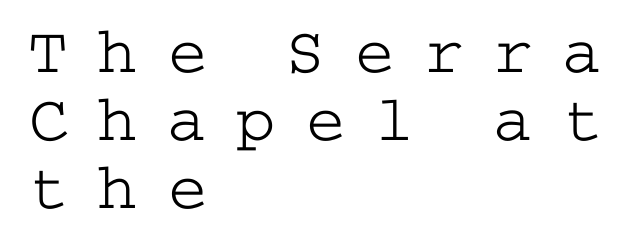
This sample uses an upright cut, with every glyph sitting square on the baseline. The ragged edge is on the right, which tells us the setting is flush left. Vertically, the passage feels compressed, each row crowding the next. The typesetting does not lean heavy: it is not bold.
